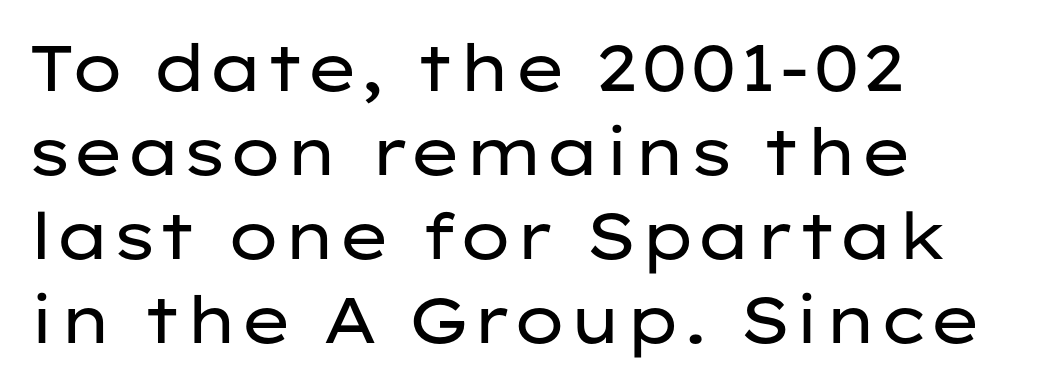
The image shows 64 px regular-weight, wide sans-serif type, upright; set left-aligned, normal line spacing (1.31x), normal letter spacing, not underlined; low stroke contrast and a medium x-height.
